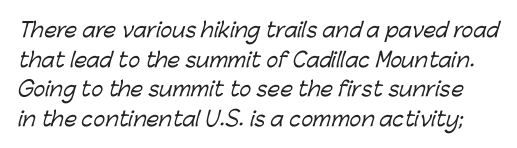
Any mark beneath the type? The region is blank. Evenly set lines give the paragraph a standard silhouette. The line texture is even and compact thanks to regular tracking.
